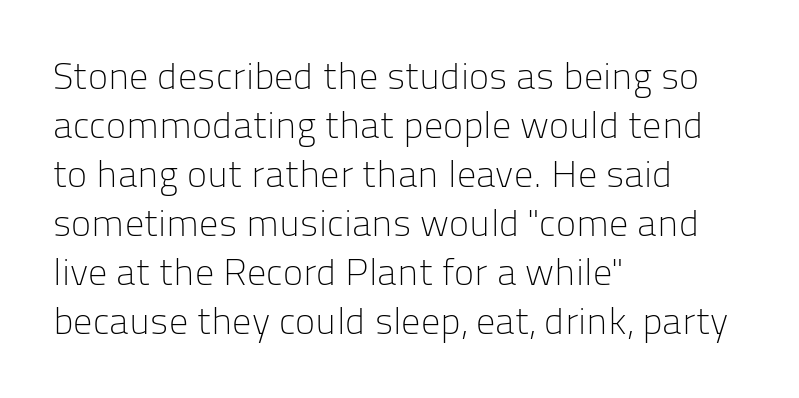
Every character sits straight up, as roman type does. The letters sit at their default tracking, neither squeezed nor spread. Visually the block forms a straight wall on the left and a jagged coastline on the right. This sample has the flowing, uneven cadence of proportional lettering.
